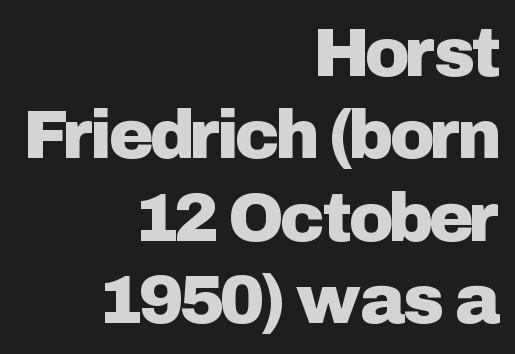
The image shows 68 px sans-serif type, upright; set right-aligned, line spacing 1.21x, normal letter spacing, not underlined; low stroke contrast and a medium x-height.
